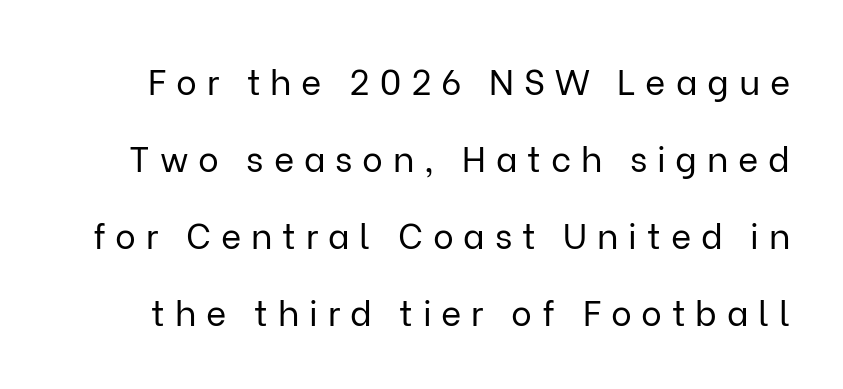
This rendering features lettering with no underline. Serifs: no, the terminals of the letterforms are clean. Loose tracking; the words dissolve into strings of separated letters. Is this a fixed-width face? No — the glyphs have proportional, varying widths. This is the regular roman posture of the typeface.
